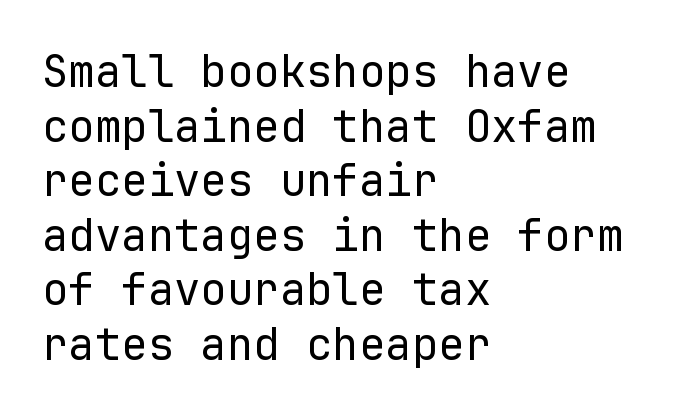
The image shows 44 px regular-weight sans-serif type, upright, monospaced; set left-aligned, line spacing 1.24x, normal letter spacing, not underlined; low stroke contrast and a medium x-height.
